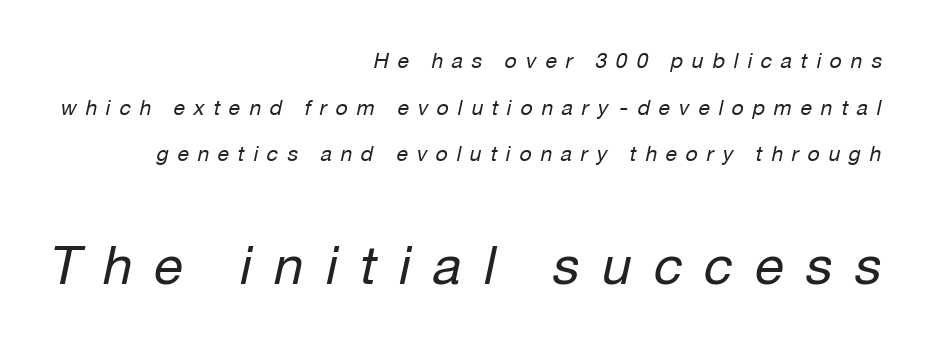
The image shows 53 px regular-weight type, italic (leaning right); set right-aligned, loose line spacing (2.22x), unusually wide letter spacing (+0.42 em), not underlined; the second (bottom) block is 2.52x larger; low stroke contrast and a medium x-height.
